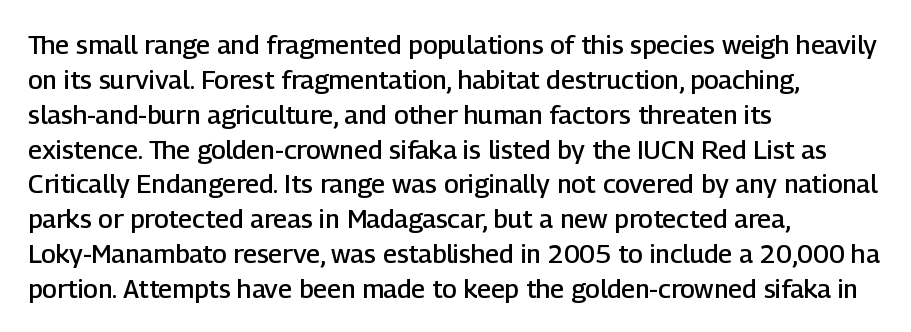
{"italic": "no", "bold": "semi", "underline": "no", "align": "left", "line_spacing": "normal", "line_spacing_ratio": 1.34, "letter_spacing": "normal", "letter_spacing_em": 0.0, "glyph_px": 26}
